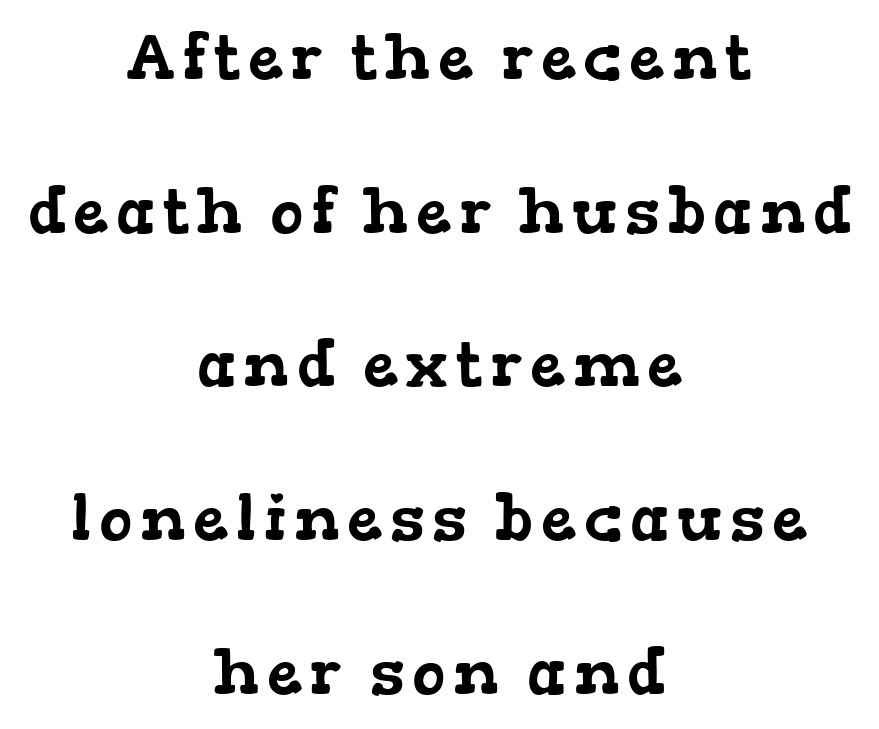
Classification — serif. Bare-footed words on every line. The vertical gap from one line to the next is large. Here the designer chose a conventional face with non-uniform glyph widths.
